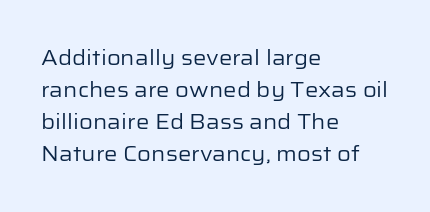
{"italic": "no", "bold": "no", "underline": "no", "align": "left", "line_spacing": "normal", "line_spacing_ratio": 1.52, "letter_spacing": "normal", "letter_spacing_em": 0.0, "glyph_px": 21}
